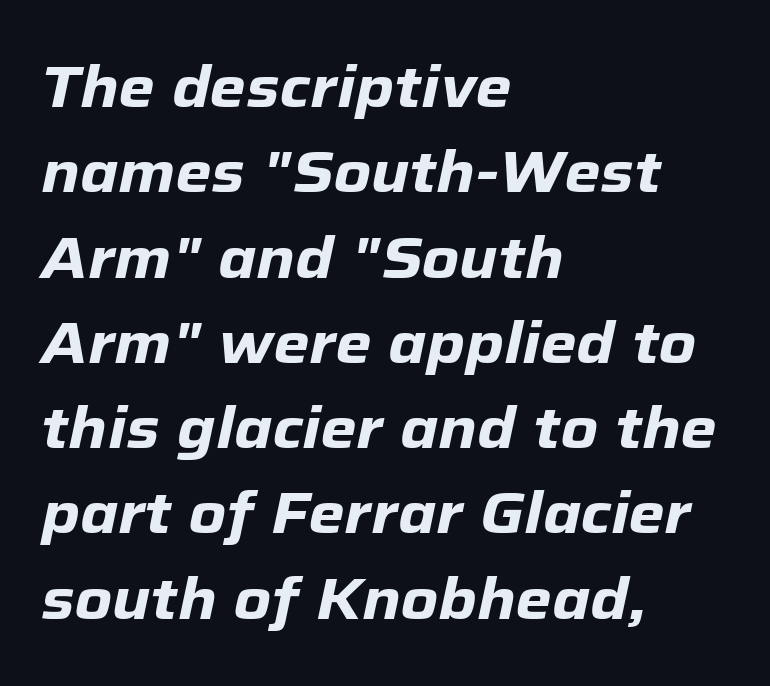
Q: Is the text bold? A: Yes.
Q: Is the text italic (slanted)? A: Yes, it leans right by about 12 degrees.
Q: Is the text underlined? A: No.
Q: How is the paragraph aligned? A: Left-aligned.
Q: Is the spacing between letters normal or unusually wide? A: Normal.
Q: Is the spacing between lines tight, normal or loose? A: Normal.
Q: Width (condensed, normal, or wide)? A: Normal.
Q: Stroke contrast? A: Low.
Q: x-height? A: Medium.
Q: Monospaced? A: No.
